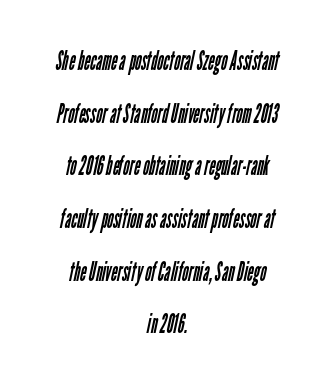
Tracking here is standard; glyphs follow each other at the usual distance. Short and long lines alike share a common midpoint. The characters are drawn with everyday or finer stroke widths. Successive baselines arrive slowly, with a big drop between each. Descenders hang freely into open space.
